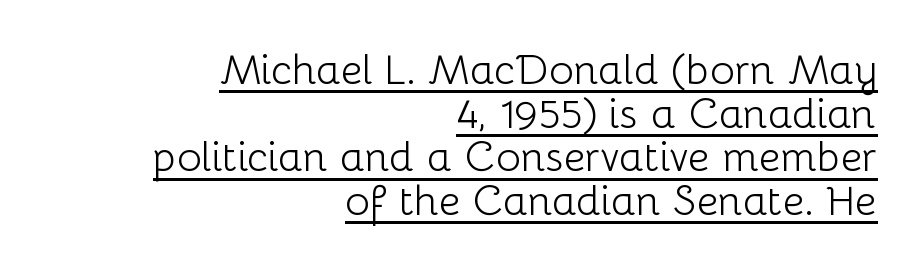
The characters display no serif detailing; their extremities are plain. Horizontally, the lines are justified to the trailing edge only. Has an underline been added? It has. The typeface has the unassuming heft of standard copy or less.
